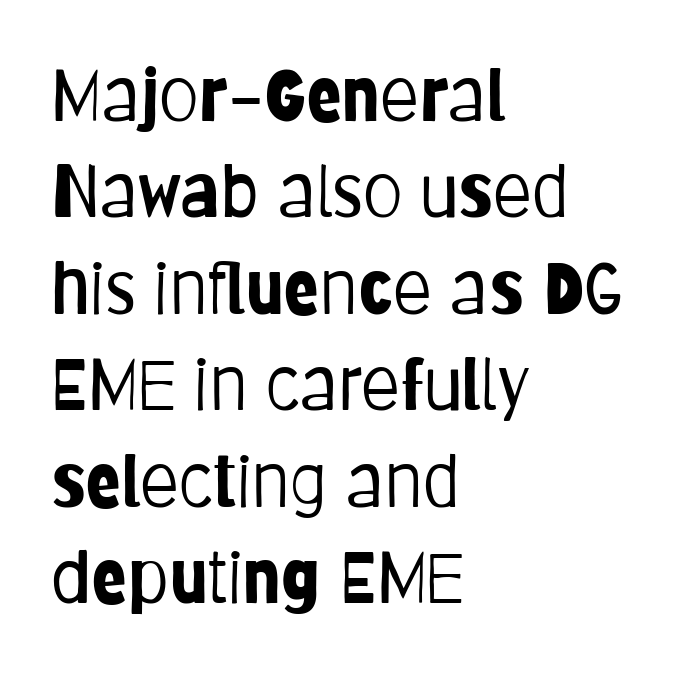
{"serif": "no", "italic": "no", "bold": "no", "weight": "light", "width": "condensed", "stroke_contrast": "low", "x_height": "large", "monospaced": "no", "underline": "no", "align": "left", "line_spacing": "normal", "line_spacing_ratio": 1.34, "letter_spacing": "normal", "letter_spacing_em": 0.0, "glyph_px": 72}
